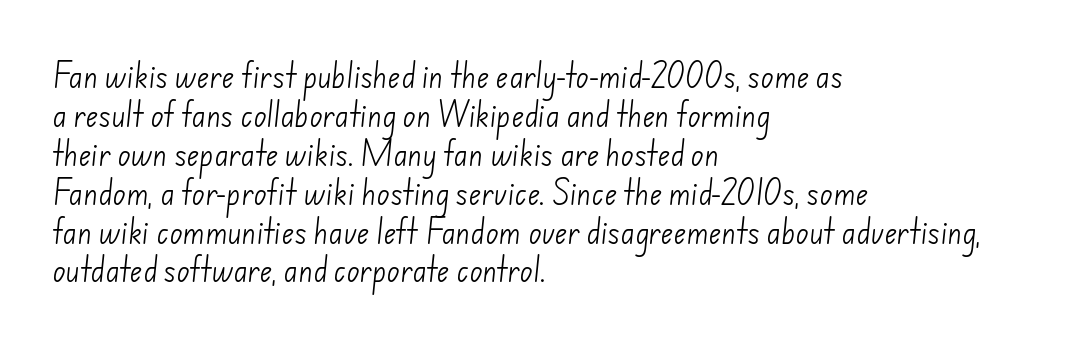
The image shows 27 px text type; set left-aligned, normal line spacing (1.44x), normal letter spacing, not underlined.
